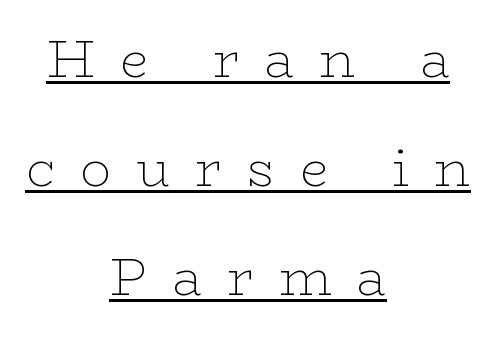
Q: Is the text bold? A: No.
Q: Is the text italic (slanted)? A: No, it is upright.
Q: Is the typeface a serif or a sans-serif typeface? A: Serif.
Q: Is the text underlined? A: Yes.
Q: How is the paragraph aligned? A: Centered.
Q: Is the spacing between letters normal or unusually wide? A: Unusually wide.
Q: Is the spacing between lines tight, normal or loose? A: Loose.
Q: Width (condensed, normal, or wide)? A: Wide.
Q: Stroke contrast? A: Low.
Q: x-height? A: Medium.
Q: Monospaced? A: No.
